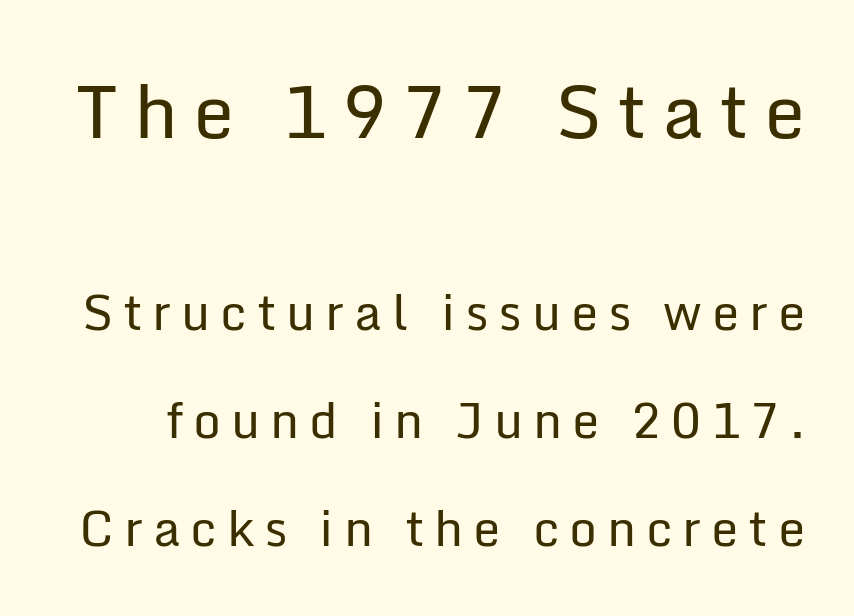
{"serif": "no", "italic": "no", "bold": "no", "weight": "regular", "width": "normal", "stroke_contrast": "low", "x_height": "medium", "monospaced": "no", "underline": "no", "line_spacing": "loose", "line_spacing_ratio": 2.2, "letter_spacing": "wide", "letter_spacing_em": 0.2, "larger_block": "first", "size_ratio": 1.51, "glyph_px": 74}
